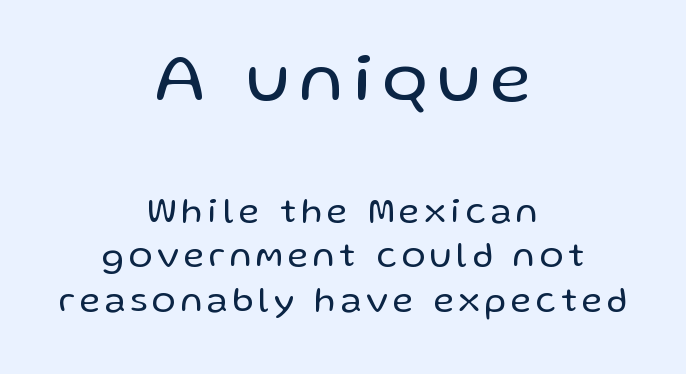
Q: Is the text bold? A: No.
Q: Is the text italic (slanted)? A: No, it is upright.
Q: Is the typeface a serif or a sans-serif typeface? A: Sans-serif.
Q: Is the text underlined? A: No.
Q: How is the paragraph aligned? A: Centered.
Q: Is the spacing between lines tight, normal or loose? A: Normal.
Q: Which block of text is set in a larger size, the first (top) or the second (bottom)? A: The first (top) one.
Q: Width (condensed, normal, or wide)? A: Normal.
Q: Stroke contrast? A: Low.
Q: x-height? A: Medium.
Q: Monospaced? A: No.
